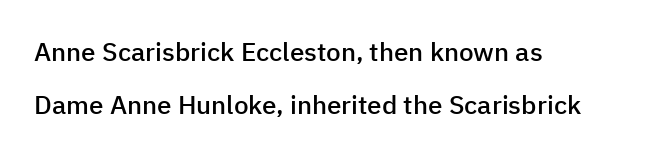
Q: Is the text bold? A: Semi-bold.
Q: Is the text italic (slanted)? A: No, it is upright.
Q: Is the text underlined? A: No.
Q: How is the paragraph aligned? A: Left-aligned.
Q: Is the spacing between letters normal or unusually wide? A: Normal.
Q: Is the spacing between lines tight, normal or loose? A: Loose.
